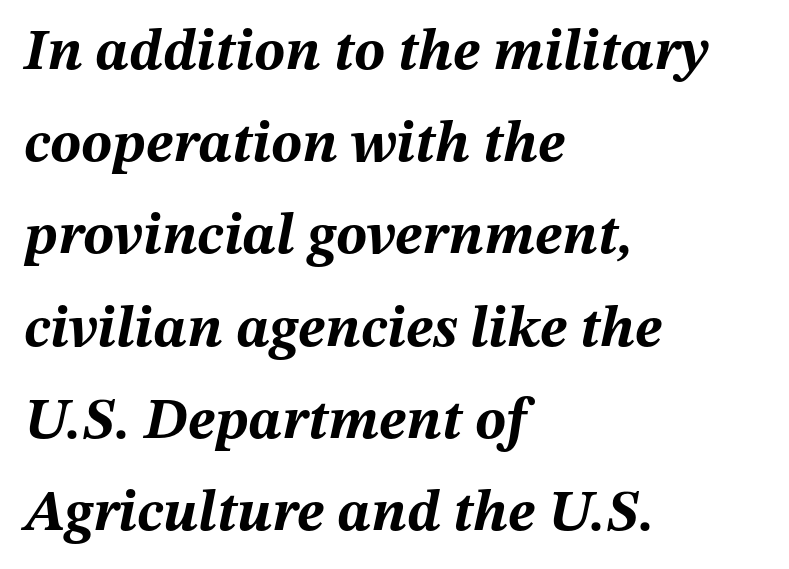
{"italic": "yes", "lean": "right", "slant_degrees": 12, "bold": "yes", "weight": "bold", "width": "normal", "stroke_contrast": "medium", "x_height": "medium", "monospaced": "no", "underline": "no", "align": "left", "line_spacing": "normal", "line_spacing_ratio": 1.59, "letter_spacing": "normal", "letter_spacing_em": 0.0, "glyph_px": 58}
